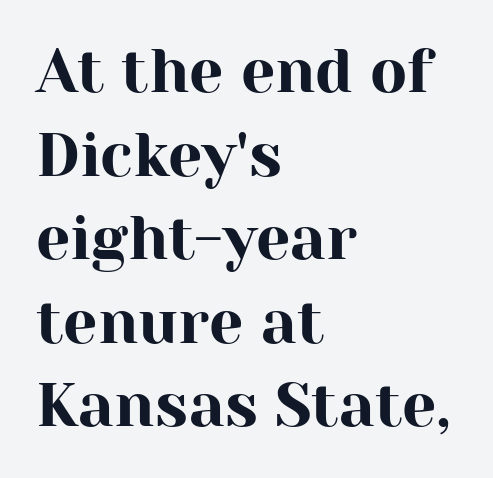
{"serif": "yes", "italic": "no", "width": "normal", "stroke_contrast": "high", "x_height": "medium", "monospaced": "no", "underline": "no", "align": "left", "line_spacing": "normal", "line_spacing_ratio": 1.37, "letter_spacing": "normal", "letter_spacing_em": 0.0, "glyph_px": 61}
